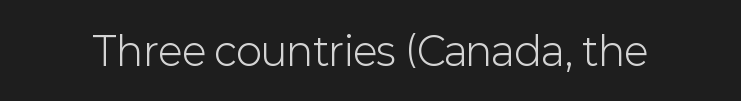
{"serif": "no", "italic": "no", "bold": "no", "weight": "light", "width": "normal", "stroke_contrast": "low", "x_height": "medium", "monospaced": "no", "underline": "no", "letter_spacing": "normal", "letter_spacing_em": 0.0, "glyph_px": 39}
